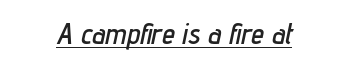
Q: Is the text italic (slanted)? A: Yes, it leans right by about 12 degrees.
Q: Is the text underlined? A: Yes.
Q: How is the paragraph aligned? A: Centered.
Q: Is the spacing between letters normal or unusually wide? A: Normal.
Q: Width (condensed, normal, or wide)? A: Condensed.
Q: Stroke contrast? A: Low.
Q: x-height? A: Medium.
Q: Monospaced? A: No.
